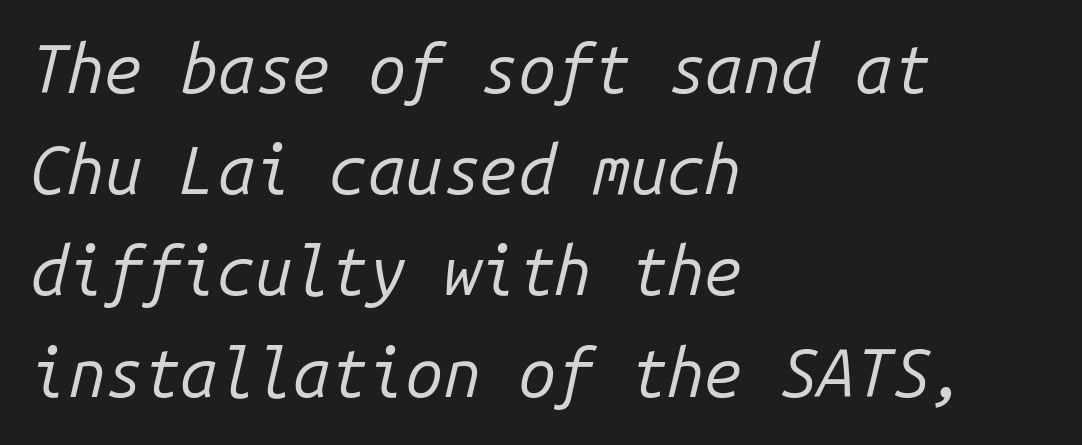
A quiet, ordinary-to-light weight characterises the typeface. Vertical spacing — default. Think of a typewriter: that constant character pitch is what you see here. Leftover space on each line is placed entirely after the last word. Characters follow at the spacing the type designer built in. Just letters on the line, the space beneath them empty.
